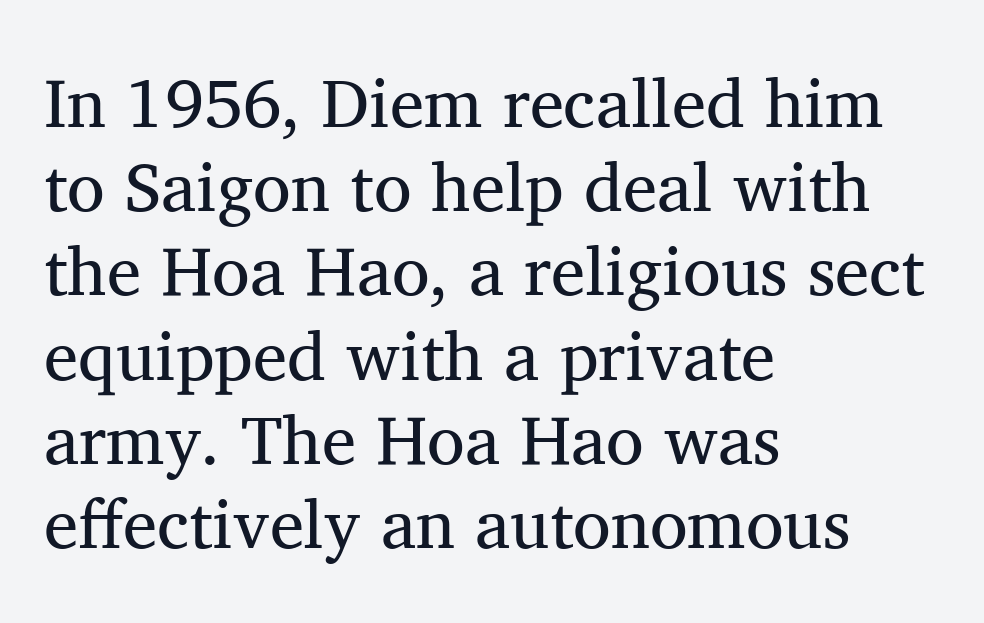
Q: Is the text bold? A: No.
Q: Is the text italic (slanted)? A: No, it is upright.
Q: Is the typeface a serif or a sans-serif typeface? A: Serif.
Q: Is the text underlined? A: No.
Q: How is the paragraph aligned? A: Left-aligned.
Q: Is the spacing between letters normal or unusually wide? A: Normal.
Q: Width (condensed, normal, or wide)? A: Normal.
Q: Stroke contrast? A: Medium.
Q: x-height? A: Medium.
Q: Monospaced? A: No.
